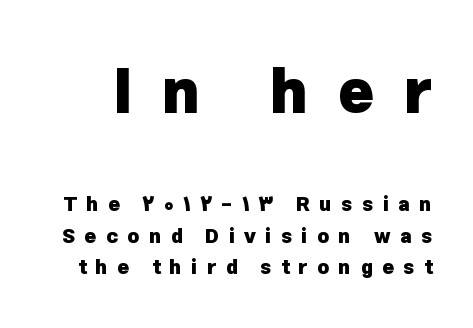
Visually, the top section dominates because its glyphs are scaled up. Vertically, the passage feels balanced, rows spaced as you'd expect. Each glyph is drawn with heavy, bold strokes. The passage shown is typed in a proportional face where columns would drift. Glance below the letters and you will spot only blank space. Here the glyphs are tracked loosely, breaking word shapes into spaced letters.
